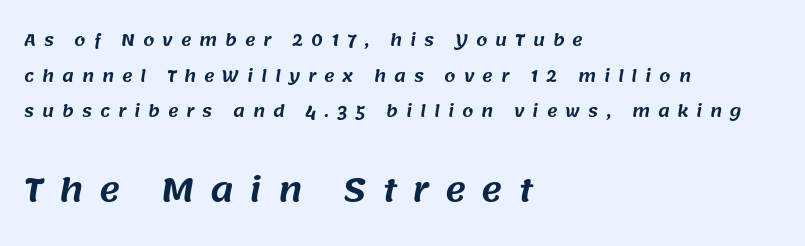
Q: Is the typeface a serif or a sans-serif typeface? A: Sans-serif.
Q: Is the text underlined? A: No.
Q: How is the paragraph aligned? A: Left-aligned.
Q: Is the spacing between letters normal or unusually wide? A: Unusually wide.
Q: Is the spacing between lines tight, normal or loose? A: Loose.
Q: Which block of text is set in a larger size, the first (top) or the second (bottom)? A: The second (bottom) one.
Q: Width (condensed, normal, or wide)? A: Normal.
Q: Stroke contrast? A: Medium.
Q: x-height? A: Large.
Q: Monospaced? A: No.
